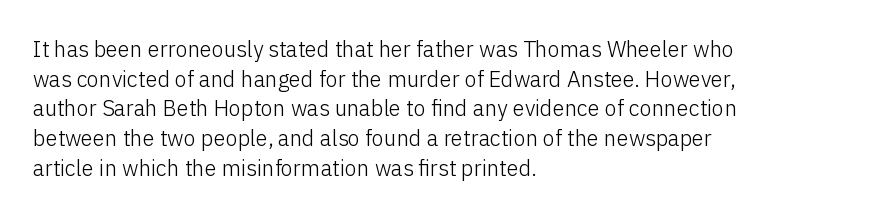
{"italic": "no", "bold": "no", "underline": "no", "align": "left", "line_spacing": "normal", "line_spacing_ratio": 1.35, "letter_spacing": "normal", "letter_spacing_em": 0.0, "glyph_px": 22}
